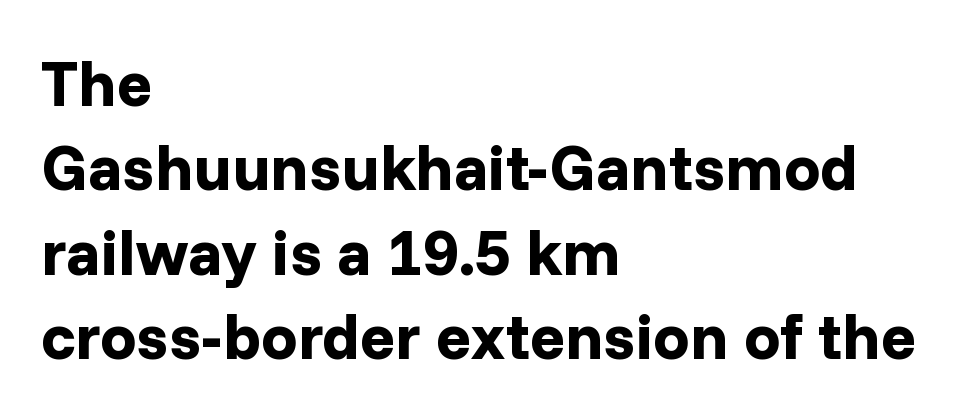
Does the weight exceed regular? Yes, all the way to bold. Between one letter and the next there's only the usual sliver of space. Bare-footed words on every line. The leading is moderate, giving the passage an even texture.
